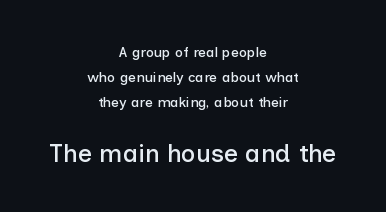
The image shows 25 px text type, upright; set centered, line spacing 1.78x, normal letter spacing, not underlined; the second (bottom) block is 1.79x larger.
